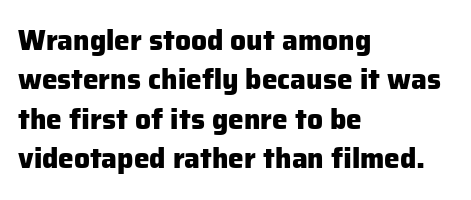
The image shows 28 px heavy sans-serif type, upright; set left-aligned, normal line spacing (1.41x), normal letter spacing, not underlined; low stroke contrast and a medium x-height.
